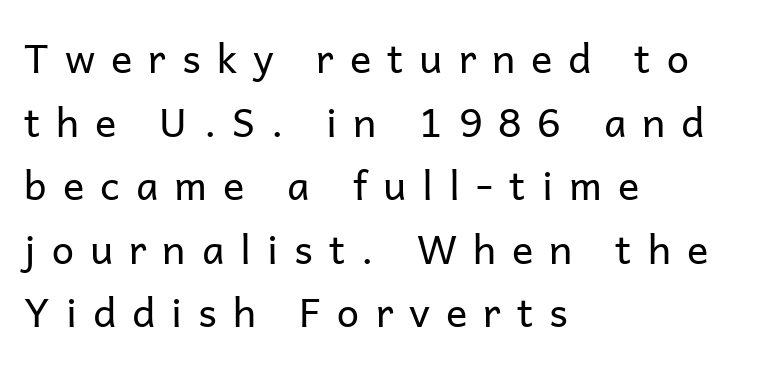
Q: Is the text bold? A: No.
Q: Is the text italic (slanted)? A: No, it is upright.
Q: Is the typeface a serif or a sans-serif typeface? A: Sans-serif.
Q: Is the text underlined? A: No.
Q: How is the paragraph aligned? A: Left-aligned.
Q: Is the spacing between letters normal or unusually wide? A: Unusually wide.
Q: Is the spacing between lines tight, normal or loose? A: Normal.
Q: Width (condensed, normal, or wide)? A: Normal.
Q: Stroke contrast? A: Low.
Q: x-height? A: Medium.
Q: Monospaced? A: No.
